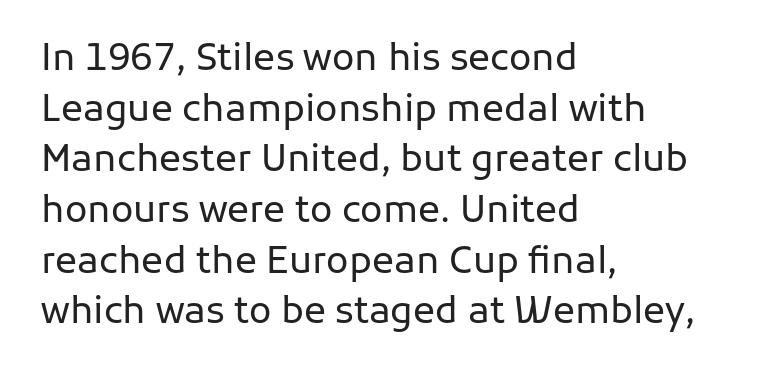
Here the designer chose a conventional face with non-uniform glyph widths. No feet cap the strokes, marking this as sans-serif type. These lines keep a tight, regular rhythm from letter to letter. The area under the type is left untouched. Layout note: lines flush left. The lettering stays uniformly vertical, giving the passage a roman look.
